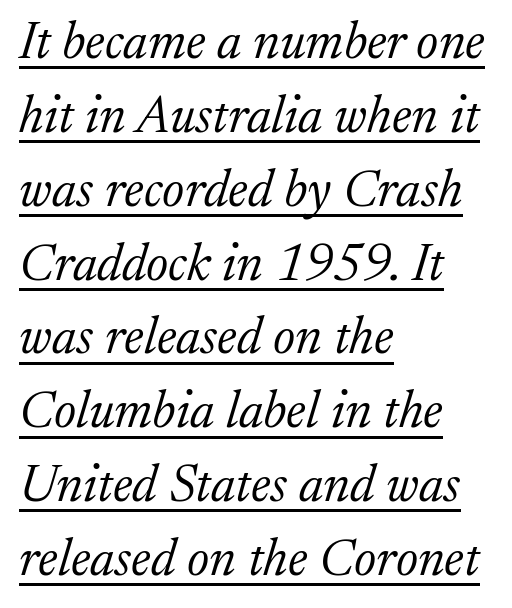
The image shows 52 px light serif type, italic (leaning right); set left-aligned, normal line spacing (1.42x), normal letter spacing, underlined; low stroke contrast and a medium x-height.
